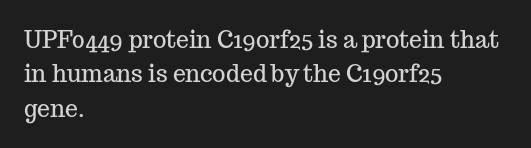
The specimen omits any rule beneath the text block's lines. The line-height multiplier appears to be the usual default. Posture: upright roman. The letters sit at their default tracking, neither squeezed nor spread.
